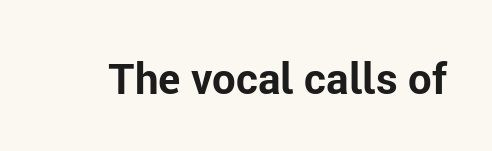
Clear beneath every line of the passage. What kind of face is this? One without serifs — a sans. Is the type bold? Yes — the strokes are clearly thick and heavy. Think of a printed novel: that variable character pitch is what you see here. The specimen reads as upright at a glance.
